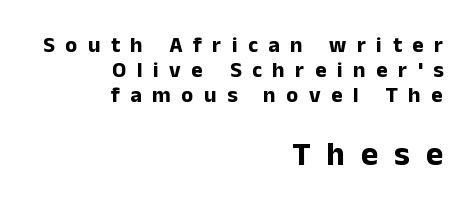
{"serif": "no", "italic": "no", "bold": "yes", "weight": "bold", "width": "normal", "stroke_contrast": "low", "x_height": "medium", "monospaced": "no", "underline": "no", "align": "right", "line_spacing": "tight", "line_spacing_ratio": 1.14, "letter_spacing": "wide", "letter_spacing_em": 0.48, "larger_block": "second", "size_ratio": 1.5, "glyph_px": 33}
